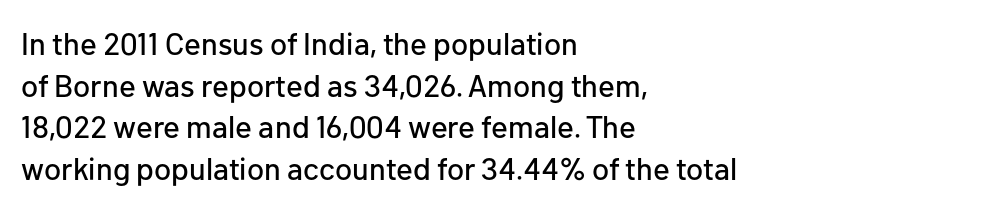
The lines are quadded left. In terms of posture, this sample is upright. No feet cap the strokes, marking this as sans-serif type. Each new line begins a customary step beneath the previous one.
